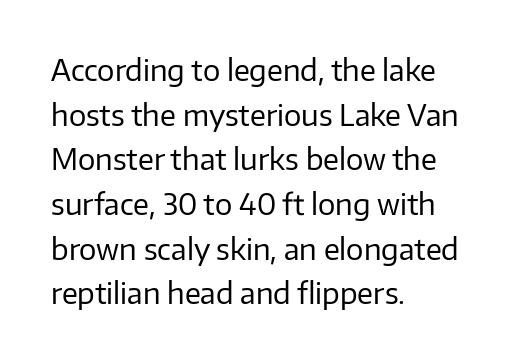
Q: Is the text bold? A: No.
Q: Is the text italic (slanted)? A: No, it is upright.
Q: Is the typeface a serif or a sans-serif typeface? A: Sans-serif.
Q: Is the text underlined? A: No.
Q: How is the paragraph aligned? A: Left-aligned.
Q: Is the spacing between letters normal or unusually wide? A: Normal.
Q: Is the spacing between lines tight, normal or loose? A: Normal.
Q: Width (condensed, normal, or wide)? A: Normal.
Q: Stroke contrast? A: Low.
Q: x-height? A: Medium.
Q: Monospaced? A: No.
